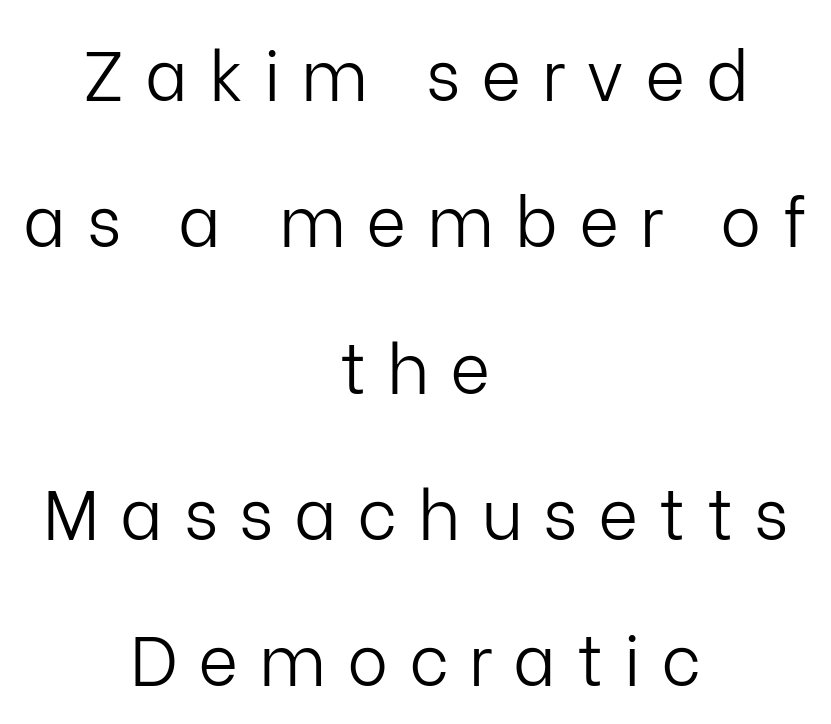
Q: Is the text bold? A: No.
Q: Is the text italic (slanted)? A: No, it is upright.
Q: Is the typeface a serif or a sans-serif typeface? A: Sans-serif.
Q: Is the text underlined? A: No.
Q: How is the paragraph aligned? A: Centered.
Q: Is the spacing between letters normal or unusually wide? A: Unusually wide.
Q: Is the spacing between lines tight, normal or loose? A: Loose.
Q: Width (condensed, normal, or wide)? A: Normal.
Q: Stroke contrast? A: Low.
Q: x-height? A: Medium.
Q: Monospaced? A: No.
